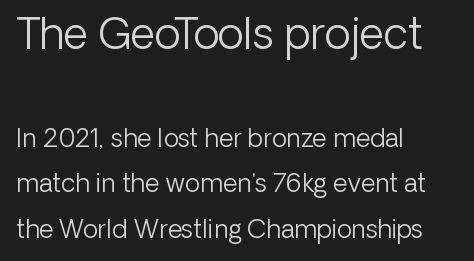
If you drew a ruler down the left edge, every line would touch it. Proportional: the letters do not fall into vertical columns. Look at the glyph heights: the upper group is clearly the bigger setting. The gap between lines stays unmarked.
